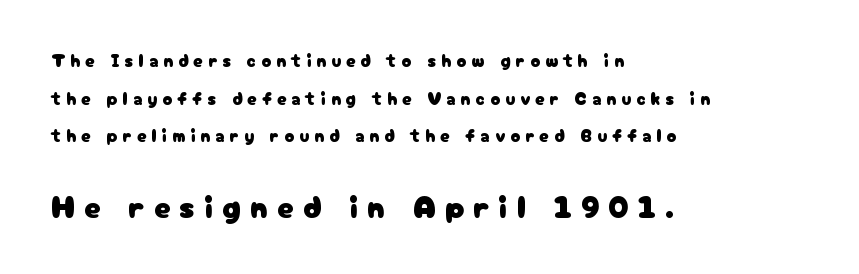
Q: Is the text italic (slanted)? A: No, it is upright.
Q: Is the typeface a serif or a sans-serif typeface? A: Sans-serif.
Q: Is the text underlined? A: No.
Q: How is the paragraph aligned? A: Left-aligned.
Q: Is the spacing between letters normal or unusually wide? A: Unusually wide.
Q: Is the spacing between lines tight, normal or loose? A: Loose.
Q: Which block of text is set in a larger size, the first (top) or the second (bottom)? A: The second (bottom) one.
Q: Width (condensed, normal, or wide)? A: Normal.
Q: Stroke contrast? A: Low.
Q: x-height? A: Medium.
Q: Monospaced? A: No.
